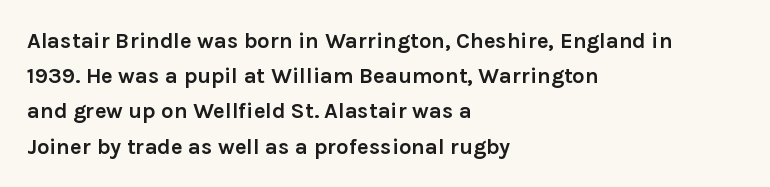
The image shows 22 px bold type, upright; set left-aligned, normal line spacing (1.6x), normal letter spacing, not underlined.
